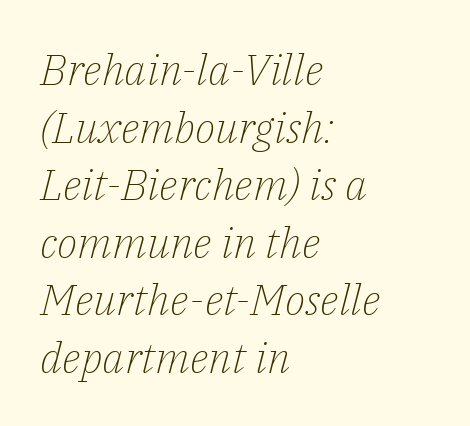
{"serif": "yes", "italic": "yes", "lean": "right", "slant_degrees": 14, "bold": "no", "weight": "light", "width": "normal", "stroke_contrast": "low", "x_height": "medium", "monospaced": "no", "underline": "no", "align": "left", "line_spacing": "normal", "line_spacing_ratio": 1.34, "letter_spacing": "normal", "letter_spacing_em": 0.0, "glyph_px": 43}
